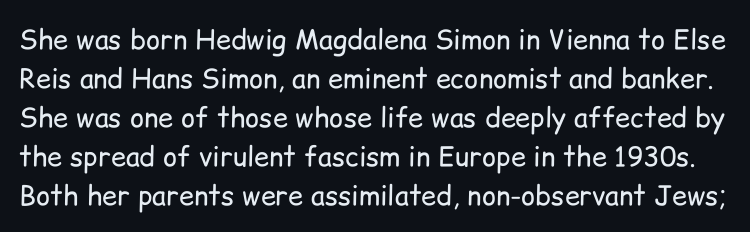
{"italic": "no", "bold": "no", "underline": "no", "line_spacing": "normal", "line_spacing_ratio": 1.44, "letter_spacing": "normal", "letter_spacing_em": 0.0, "glyph_px": 27}
